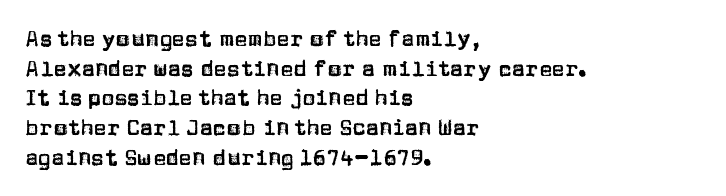
Q: Is the text italic (slanted)? A: No, it is upright.
Q: Is the text underlined? A: No.
Q: How is the paragraph aligned? A: Left-aligned.
Q: Is the spacing between letters normal or unusually wide? A: Normal.
Q: Is the spacing between lines tight, normal or loose? A: Normal.
